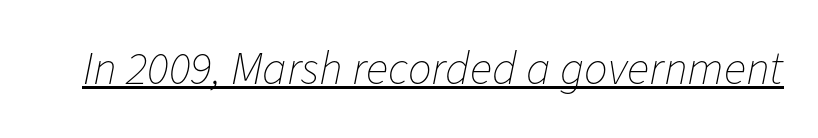
{"italic": "yes", "lean": "right", "slant_degrees": 11, "bold": "no", "weight": "thin", "width": "normal", "stroke_contrast": "low", "x_height": "medium", "monospaced": "no", "underline": "yes", "letter_spacing": "normal", "letter_spacing_em": 0.0, "glyph_px": 47}
